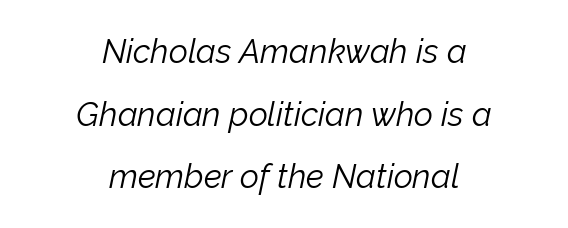
Q: Is the text bold? A: No.
Q: Is the text italic (slanted)? A: Yes, it leans right by about 12 degrees.
Q: Is the text underlined? A: No.
Q: How is the paragraph aligned? A: Centered.
Q: Is the spacing between letters normal or unusually wide? A: Normal.
Q: Is the spacing between lines tight, normal or loose? A: Loose.
Q: Width (condensed, normal, or wide)? A: Normal.
Q: Stroke contrast? A: Low.
Q: x-height? A: Medium.
Q: Monospaced? A: No.
